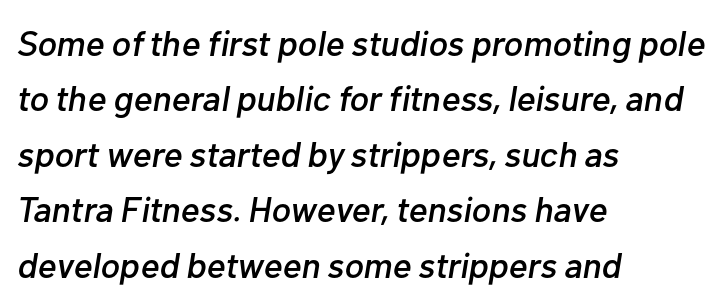
The image shows 36 px text type, italic (leaning right); set left-aligned, normal line spacing (1.54x), normal letter spacing, not underlined; low stroke contrast and a medium x-height.
